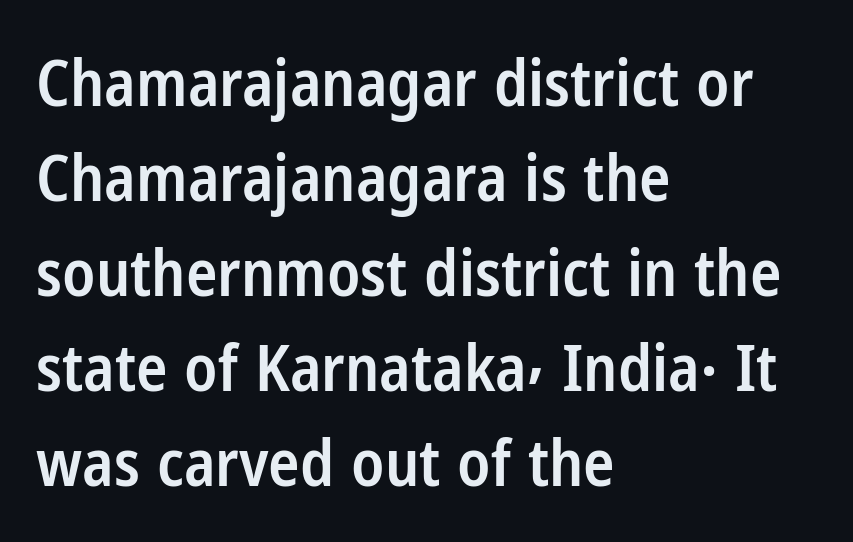
{"serif": "no", "italic": "no", "bold": "semi", "weight": "semibold", "width": "condensed", "stroke_contrast": "low", "x_height": "medium", "monospaced": "no", "underline": "no", "align": "left", "line_spacing": "normal", "line_spacing_ratio": 1.46, "letter_spacing": "normal", "letter_spacing_em": 0.0, "glyph_px": 65}
